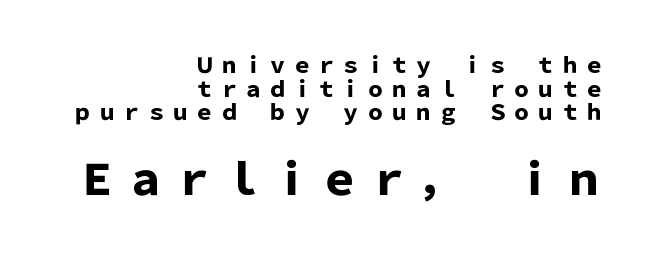
The image shows 42 px heavy sans-serif type, upright; set right-aligned, tight line spacing (1.12x), not underlined; the second (bottom) block is 2.0x larger; low stroke contrast and a medium x-height.
